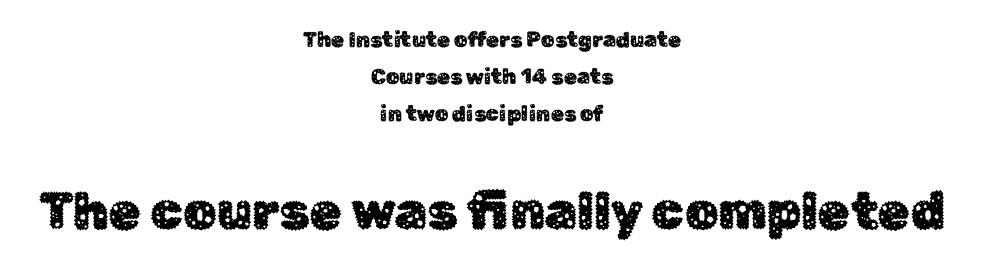
Q: Is the text italic (slanted)? A: No, it is upright.
Q: Is the typeface a serif or a sans-serif typeface? A: Sans-serif.
Q: Is the text underlined? A: No.
Q: How is the paragraph aligned? A: Centered.
Q: Is the spacing between letters normal or unusually wide? A: Normal.
Q: Which block of text is set in a larger size, the first (top) or the second (bottom)? A: The second (bottom) one.
Q: Width (condensed, normal, or wide)? A: Normal.
Q: Stroke contrast? A: Low.
Q: x-height? A: Medium.
Q: Monospaced? A: No.
